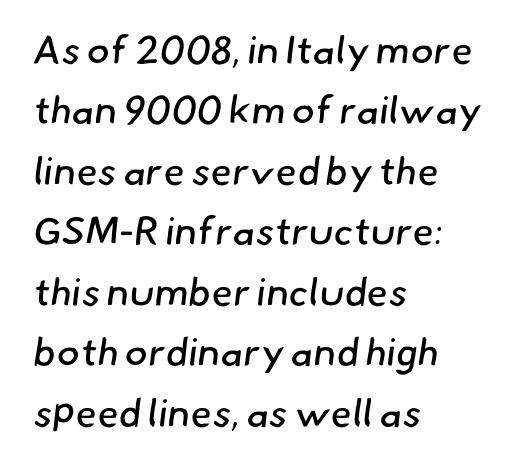
The face used here is a sans, in the tradition of grotesques and geometrics. Is the letter spacing exaggerated? No — it looks like the ordinary default. Each row of text sits above clean, open space. How would I describe the line gaps? Plain and ordinary.
